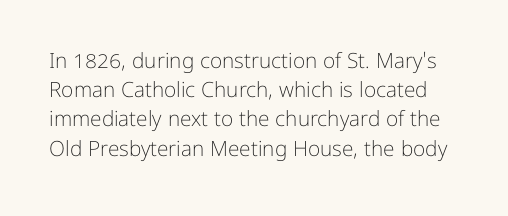
Q: Is the text bold? A: No.
Q: Is the text italic (slanted)? A: No, it is upright.
Q: Is the text underlined? A: No.
Q: Is the spacing between letters normal or unusually wide? A: Normal.
Q: Is the spacing between lines tight, normal or loose? A: Normal.
